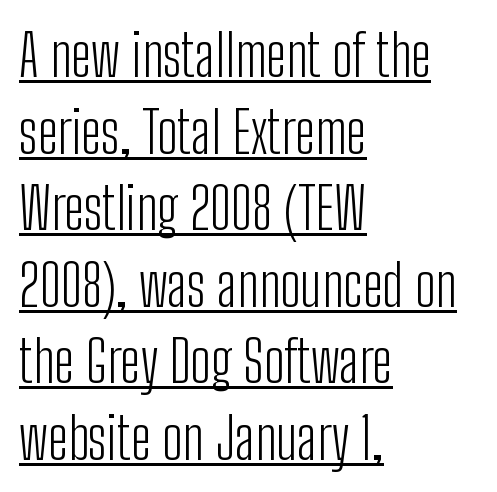
The image shows 58 px light, condensed sans-serif type, upright; set left-aligned, normal line spacing (1.32x), normal letter spacing, underlined; low stroke contrast and a medium x-height.
